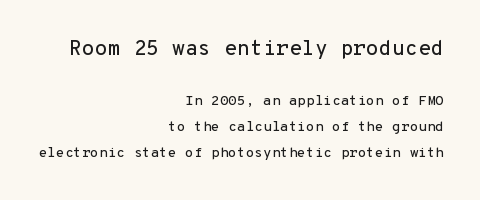
Line ends are locked; line starts wander. Posture: straight, roman, zero tilt. Note: larger setting up top, smaller setting below. Between one letter and the next there's only the usual sliver of space. The string is rendered with underlining switched off.
